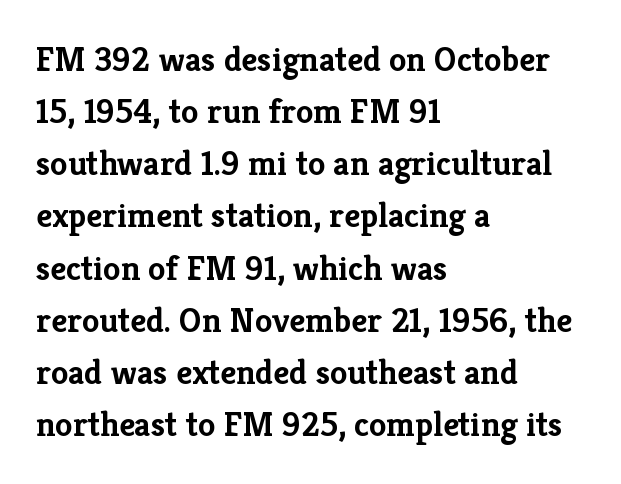
The image shows 35 px semibold serif type, upright; set left-aligned, normal line spacing (1.49x), normal letter spacing, not underlined; low stroke contrast and a medium x-height.
